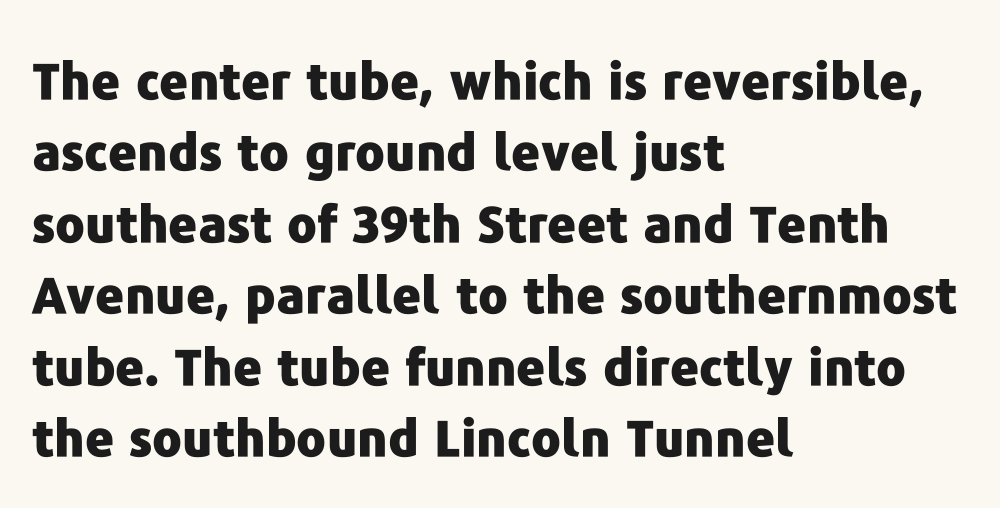
The image shows 50 px heavy sans-serif type, upright; set left-aligned, normal line spacing (1.43x), normal letter spacing, not underlined; low stroke contrast and a medium x-height.
